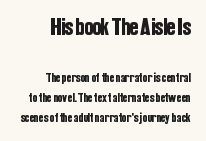
{"italic": "no", "underline": "no", "align": "right", "line_spacing": "normal", "line_spacing_ratio": 1.41, "letter_spacing": "normal", "letter_spacing_em": 0.0, "larger_block": "first", "size_ratio": 1.79, "glyph_px": 25}
